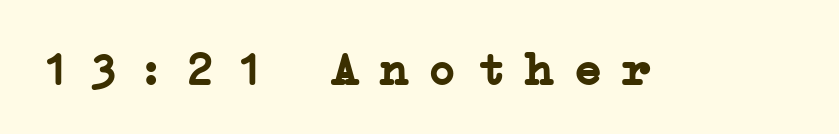
No word sits above an underline. If you drew a line through each stem, it would be perfectly vertical. On the weight axis this lands at bold, roughly 700. Is the letter spacing exaggerated? Yes — the characters are pushed far apart. Examine the stroke ends and you'll spot serifs.
